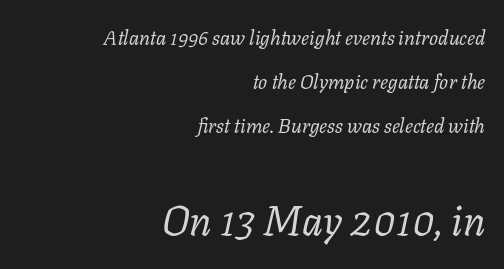
{"serif": "yes", "italic": "yes", "lean": "right", "slant_degrees": 11, "bold": "no", "weight": "regular", "width": "normal", "stroke_contrast": "low", "x_height": "medium", "monospaced": "no", "underline": "no", "align": "right", "line_spacing": "loose", "line_spacing_ratio": 2.21, "letter_spacing": "normal", "letter_spacing_em": 0.0, "larger_block": "second", "size_ratio": 2.05, "glyph_px": 41}
